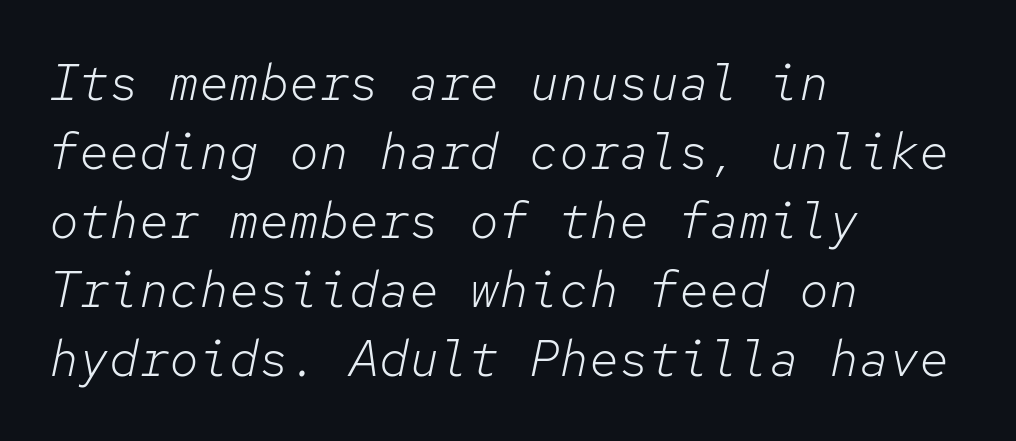
Is the block centered? No — it sits flush against the left margin. Each word holds together tightly as a unit, with standard inter-letter gaps. The font sits on the lighter half of the weight spectrum, regular included. You could count columns in this text — the font is strictly monospaced.
